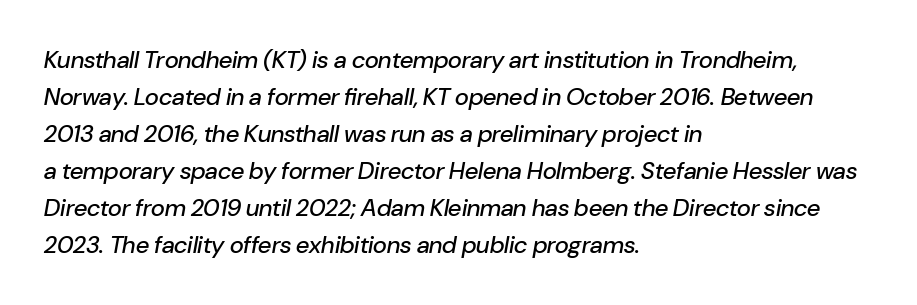
Q: Is the text italic (slanted)? A: Yes, it leans right by about 10 degrees.
Q: Is the text underlined? A: No.
Q: How is the paragraph aligned? A: Left-aligned.
Q: Is the spacing between letters normal or unusually wide? A: Normal.
Q: Is the spacing between lines tight, normal or loose? A: Normal.
